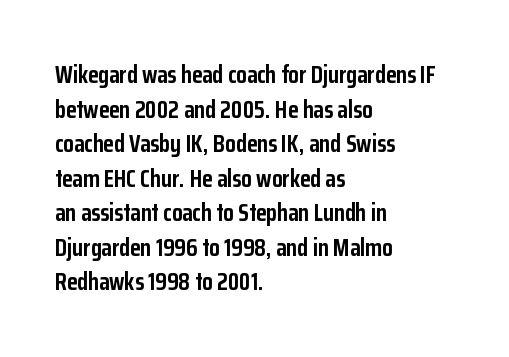
Q: Is the text bold? A: Yes.
Q: Is the text italic (slanted)? A: No, it is upright.
Q: Is the text underlined? A: No.
Q: How is the paragraph aligned? A: Left-aligned.
Q: Is the spacing between letters normal or unusually wide? A: Normal.
Q: Is the spacing between lines tight, normal or loose? A: Normal.
